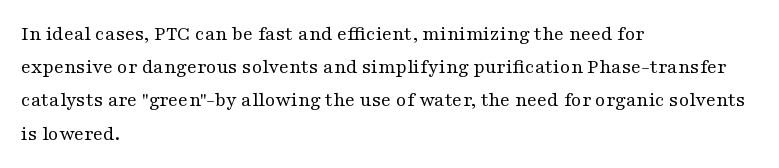
The face looks like a standard text weight, possibly lighter. Short and long lines alike share a common starting point at left. Vertically, the passage feels balanced, rows spaced as you'd expect. A bare baseline throughout the passage. Here the glyphs are tracked normally, forming tight word shapes.
